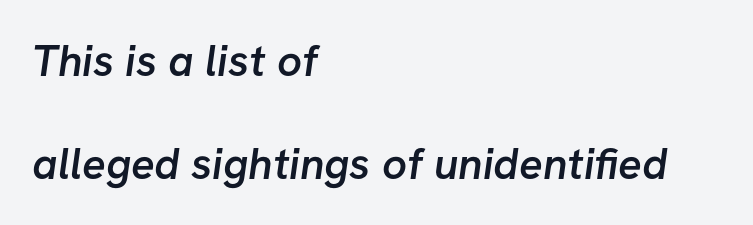
{"serif": "no", "bold": "semi", "weight": "semibold", "width": "normal", "stroke_contrast": "low", "x_height": "medium", "monospaced": "no", "underline": "no", "align": "left", "line_spacing": "loose", "line_spacing_ratio": 2.34, "letter_spacing": "normal", "letter_spacing_em": 0.0, "glyph_px": 44}
